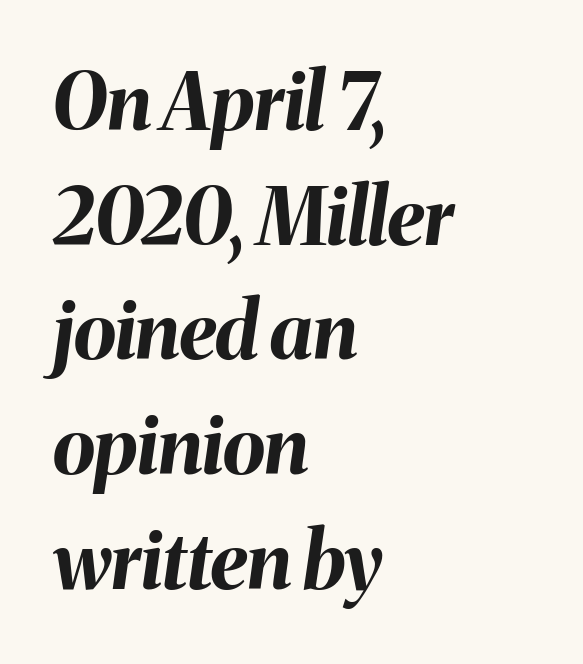
These lines stack with their left ends in a neat column. The whole block is typeset with a tilt. Caption: bold face, heavy strokes. The lines sit at an ordinary, default distance from one another. Is this a fixed-width face? No — the glyphs have proportional, varying widths.
